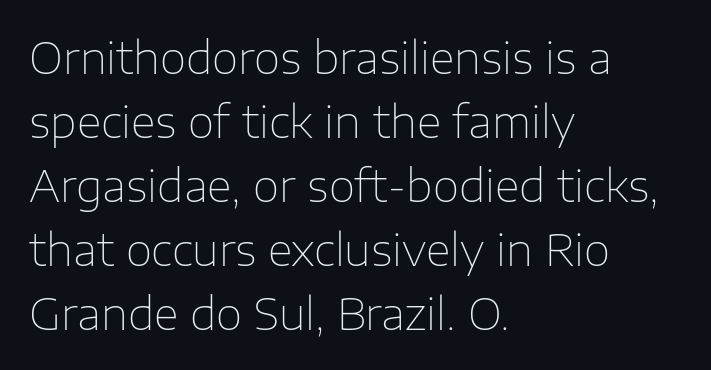
The image shows 43 px thin sans-serif type, upright; set left-aligned, normal line spacing (1.49x), normal letter spacing, not underlined; low stroke contrast and a medium x-height.
